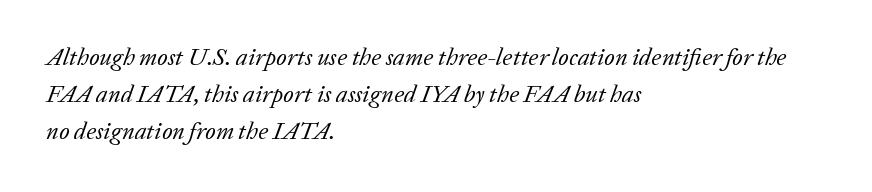
Q: Is the text bold? A: No.
Q: Is the text italic (slanted)? A: Yes, it leans right by about 20 degrees.
Q: Is the text underlined? A: No.
Q: How is the paragraph aligned? A: Left-aligned.
Q: Is the spacing between letters normal or unusually wide? A: Normal.
Q: Is the spacing between lines tight, normal or loose? A: Normal.
